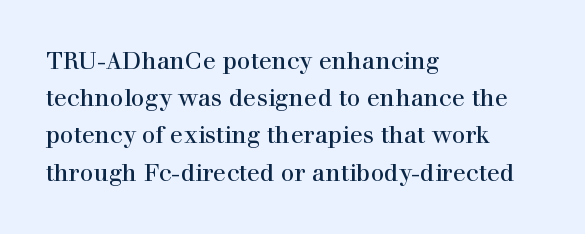
Interline gaps are of average width in this sample. The letters stand upright; this is a roman face. The face used here is rendered with its standard letterfit. Leftover space on each line is placed entirely after the last word. Beneath every word, the page is bare.
